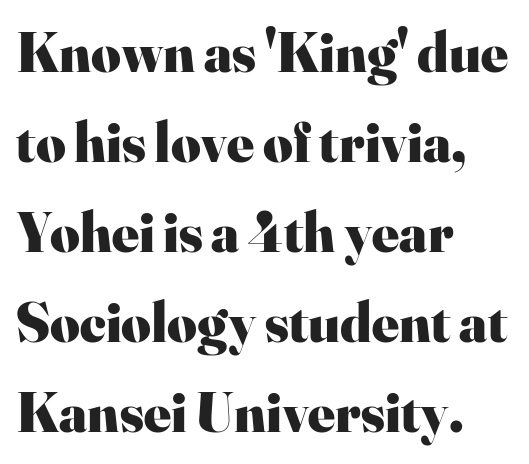
Q: Is the text bold? A: Yes.
Q: Is the text italic (slanted)? A: No, it is upright.
Q: Is the typeface a serif or a sans-serif typeface? A: Serif.
Q: Is the text underlined? A: No.
Q: How is the paragraph aligned? A: Left-aligned.
Q: Is the spacing between letters normal or unusually wide? A: Normal.
Q: Is the spacing between lines tight, normal or loose? A: Normal.
Q: Width (condensed, normal, or wide)? A: Normal.
Q: Stroke contrast? A: High.
Q: x-height? A: Small.
Q: Monospaced? A: No.
